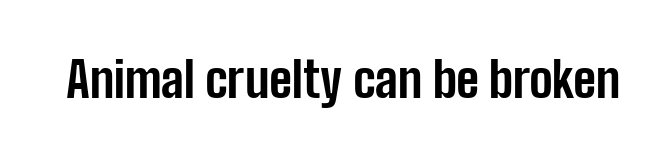
The image shows 49 px bold, condensed sans-serif type, upright; set normal letter spacing, not underlined; low stroke contrast and a medium x-height.
